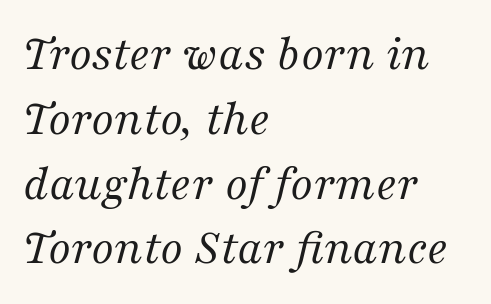
{"serif": "yes", "italic": "yes", "lean": "right", "slant_degrees": 16, "bold": "no", "weight": "regular", "width": "normal", "stroke_contrast": "medium", "x_height": "medium", "monospaced": "no", "underline": "no", "align": "left", "line_spacing": "normal", "line_spacing_ratio": 1.27, "letter_spacing": "normal", "letter_spacing_em": 0.0, "glyph_px": 51}
